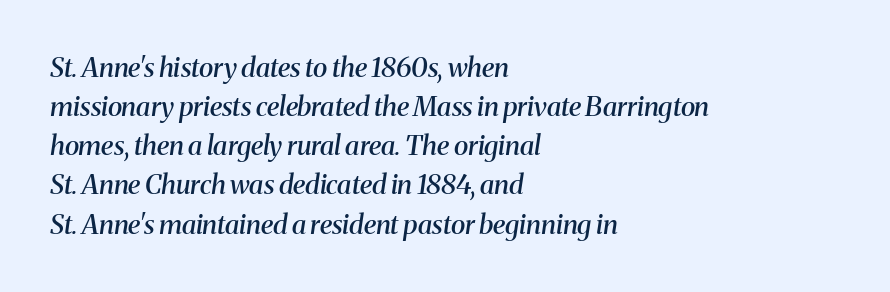
The image shows 27 px text type, italic (leaning right); set left-aligned, normal line spacing (1.45x), normal letter spacing, not underlined.
